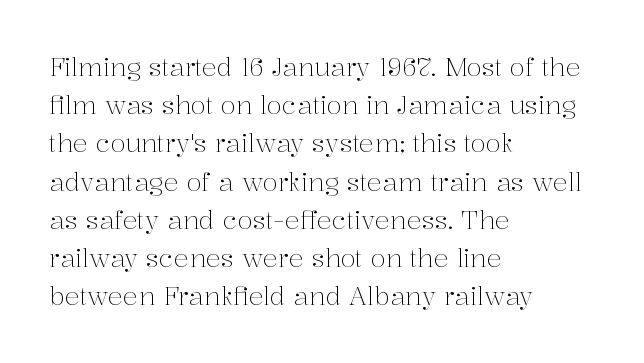
The image shows 25 px text type, upright; set left-aligned, normal line spacing (1.53x), normal letter spacing, not underlined.
